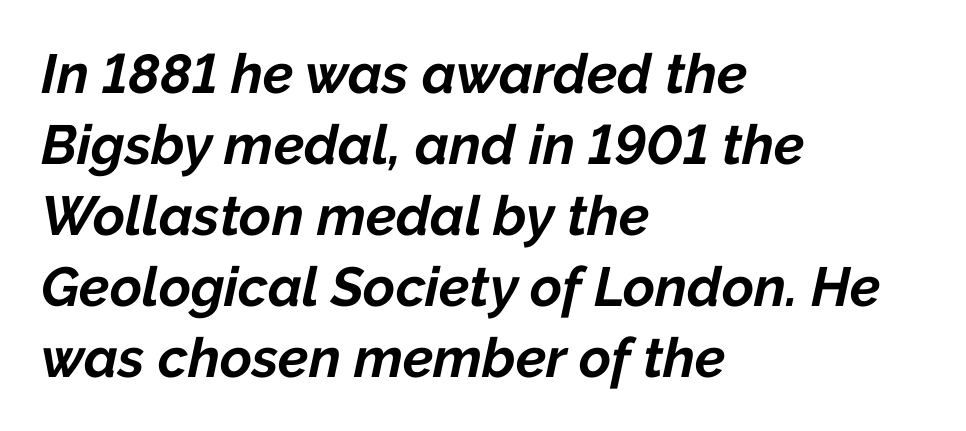
The text block is weighted toward the left margin, trailing off unevenly rightward. Characters follow at the spacing the type designer built in. The letters advance in unequal steps, a hallmark of proportional type. The space beneath each line is pristine and unruled.
